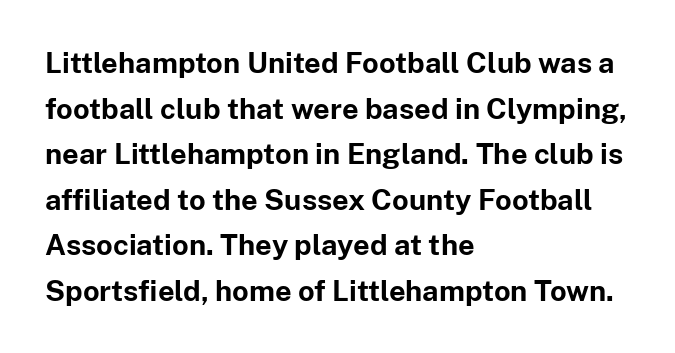
The image shows 29 px bold sans-serif type, upright; set left-aligned, normal line spacing (1.57x), normal letter spacing, not underlined; low stroke contrast and a medium x-height.
